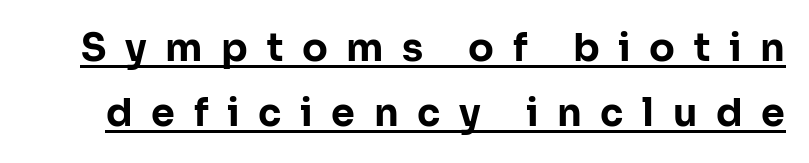
Q: Is the text bold? A: Yes.
Q: Is the text italic (slanted)? A: No, it is upright.
Q: Is the typeface a serif or a sans-serif typeface? A: Sans-serif.
Q: Is the text underlined? A: Yes.
Q: Is the spacing between letters normal or unusually wide? A: Unusually wide.
Q: Width (condensed, normal, or wide)? A: Normal.
Q: Stroke contrast? A: Low.
Q: x-height? A: Medium.
Q: Monospaced? A: No.
